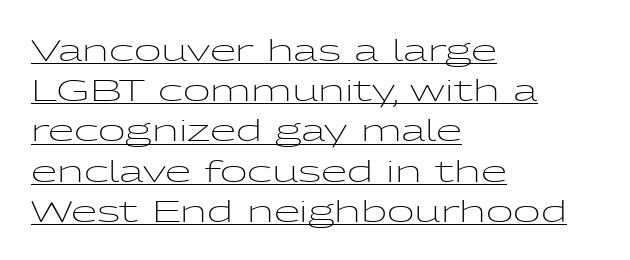
The image shows 30 px light, wide sans-serif type, upright; set left-aligned, normal line spacing (1.34x), normal letter spacing, underlined; low stroke contrast and a medium x-height.
